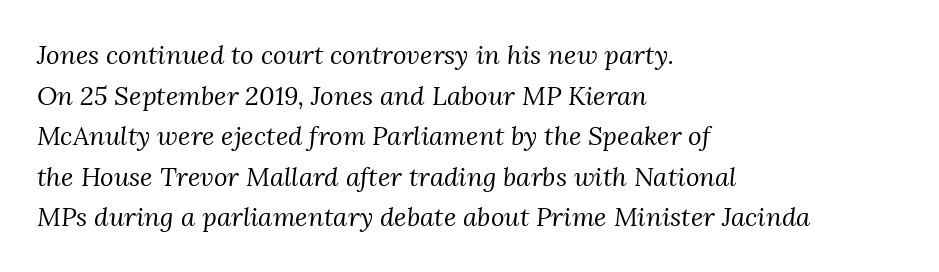
The image shows 26 px text type, italic (leaning right); set left-aligned, normal line spacing (1.56x), normal letter spacing, not underlined.
